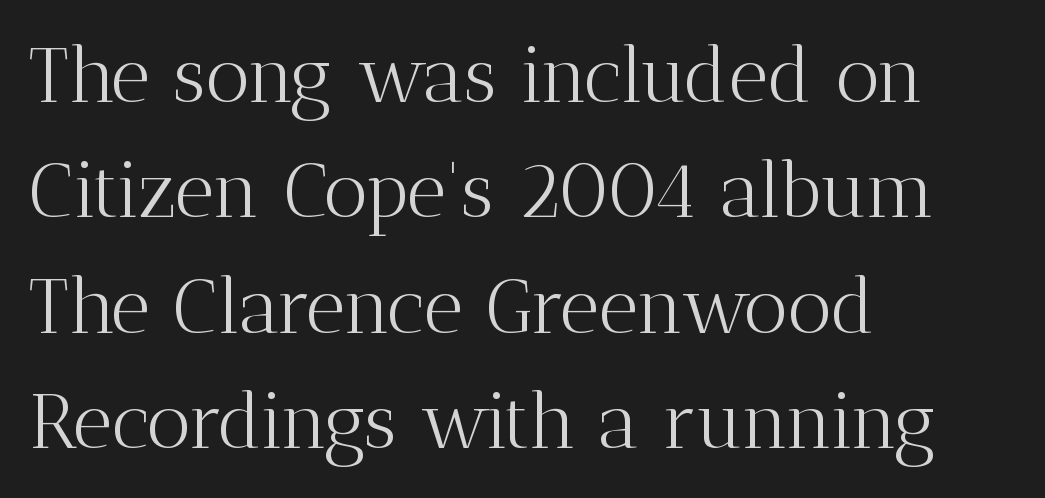
{"serif": "yes", "italic": "no", "bold": "no", "weight": "light", "width": "normal", "stroke_contrast": "medium", "x_height": "medium", "monospaced": "no", "underline": "no", "align": "left", "line_spacing": "normal", "line_spacing_ratio": 1.5, "letter_spacing": "normal", "letter_spacing_em": 0.0, "glyph_px": 77}
